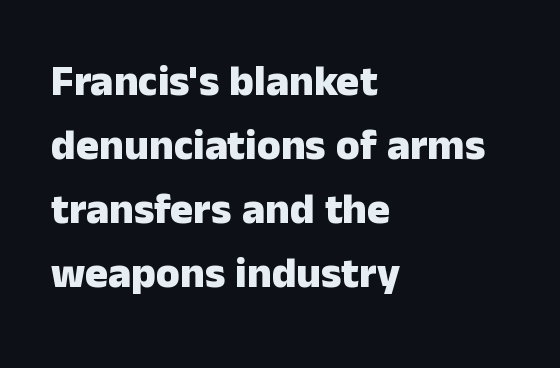
The image shows 43 px heavy sans-serif type, upright; set left-aligned, normal line spacing (1.49x), normal letter spacing, not underlined; low stroke contrast and a medium x-height.
